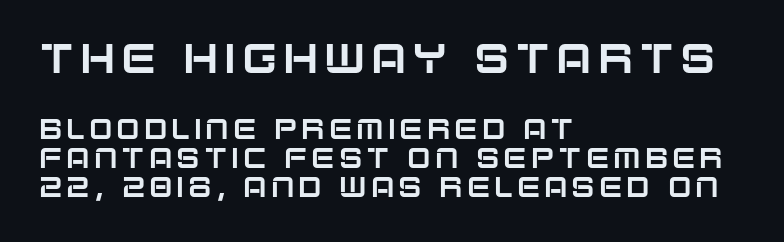
Q: Is the text italic (slanted)? A: No, it is upright.
Q: Is the typeface a serif or a sans-serif typeface? A: Sans-serif.
Q: Is the text underlined? A: No.
Q: How is the paragraph aligned? A: Left-aligned.
Q: Is the spacing between lines tight, normal or loose? A: Tight.
Q: Which block of text is set in a larger size, the first (top) or the second (bottom)? A: The first (top) one.
Q: Width (condensed, normal, or wide)? A: Normal.
Q: Stroke contrast? A: Low.
Q: x-height? A: Large.
Q: Monospaced? A: No.
